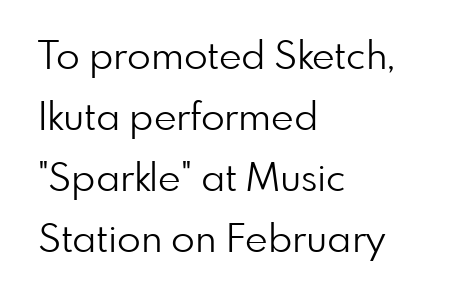
{"serif": "no", "italic": "no", "bold": "no", "weight": "light", "width": "normal", "stroke_contrast": "low", "x_height": "small", "monospaced": "no", "underline": "no", "align": "left", "line_spacing": "normal", "line_spacing_ratio": 1.56, "letter_spacing": "normal", "letter_spacing_em": 0.0, "glyph_px": 39}
